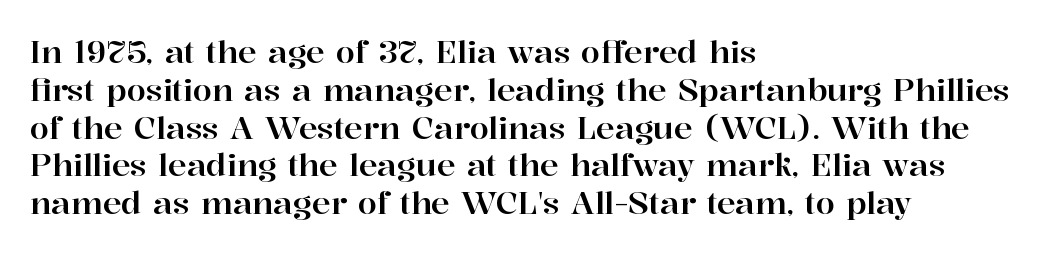
Q: Is the text italic (slanted)? A: No, it is upright.
Q: Is the typeface a serif or a sans-serif typeface? A: Serif.
Q: Is the text underlined? A: No.
Q: How is the paragraph aligned? A: Left-aligned.
Q: Is the spacing between letters normal or unusually wide? A: Normal.
Q: Width (condensed, normal, or wide)? A: Normal.
Q: Stroke contrast? A: High.
Q: x-height? A: Medium.
Q: Monospaced? A: No.
